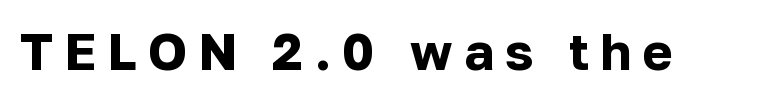
Q: Is the text bold? A: Yes.
Q: Is the text italic (slanted)? A: No, it is upright.
Q: Is the typeface a serif or a sans-serif typeface? A: Sans-serif.
Q: Is the text underlined? A: No.
Q: Is the spacing between letters normal or unusually wide? A: Unusually wide.
Q: Width (condensed, normal, or wide)? A: Normal.
Q: Stroke contrast? A: Low.
Q: x-height? A: Medium.
Q: Monospaced? A: No.
